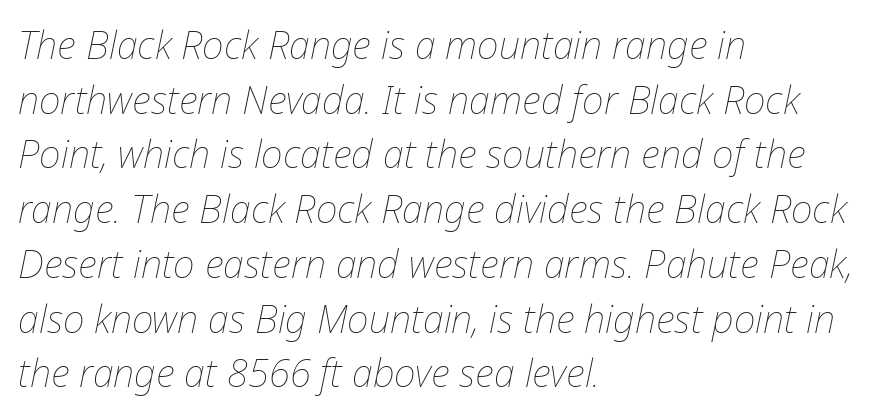
The image shows 38 px thin type, italic (leaning right); set left-aligned, normal line spacing (1.44x), normal letter spacing, not underlined; low stroke contrast and a medium x-height.
